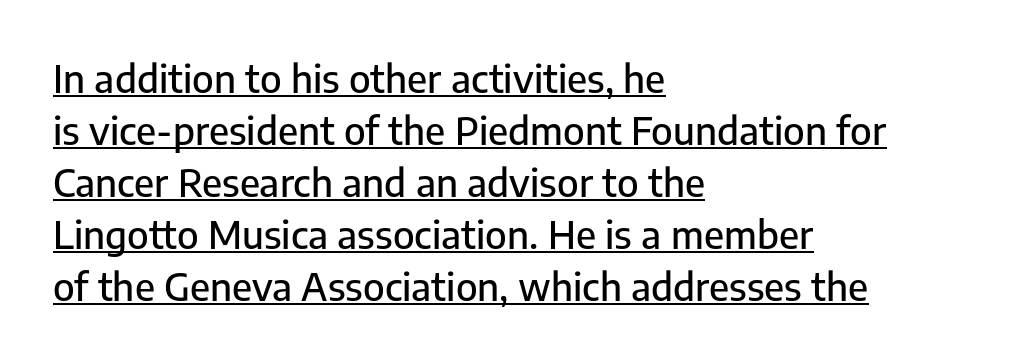
{"serif": "no", "italic": "no", "width": "normal", "stroke_contrast": "low", "x_height": "medium", "monospaced": "no", "underline": "yes", "align": "left", "line_spacing": "normal", "line_spacing_ratio": 1.37, "letter_spacing": "normal", "letter_spacing_em": 0.0, "glyph_px": 38}
